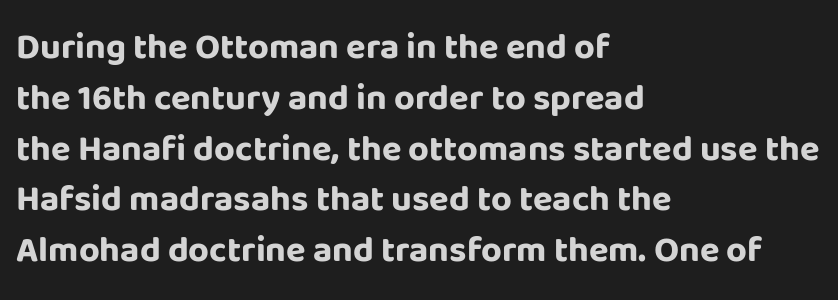
The image shows 36 px bold sans-serif type, upright; set left-aligned, normal line spacing (1.41x), normal letter spacing, not underlined; low stroke contrast and a large x-height.
